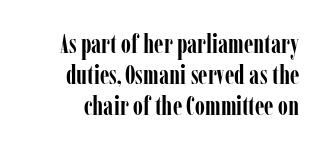
{"italic": "no", "bold": "yes", "underline": "no", "line_spacing_ratio": 1.19, "letter_spacing": "normal", "letter_spacing_em": 0.0, "glyph_px": 26}
